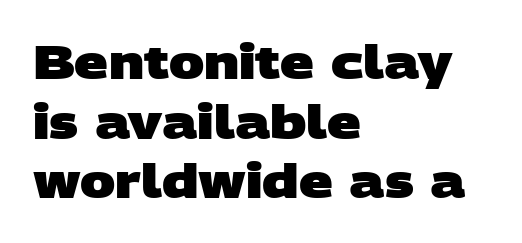
The image shows 47 px heavy, wide sans-serif type; set left-aligned, normal line spacing (1.27x), normal letter spacing, not underlined; low stroke contrast and a large x-height.
